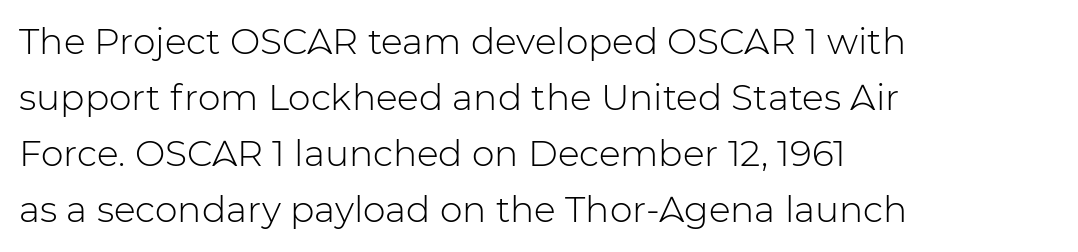
{"serif": "no", "italic": "no", "bold": "no", "weight": "light", "width": "normal", "stroke_contrast": "low", "x_height": "medium", "monospaced": "no", "underline": "no", "align": "left", "line_spacing": "normal", "line_spacing_ratio": 1.56, "letter_spacing": "normal", "letter_spacing_em": 0.0, "glyph_px": 36}
